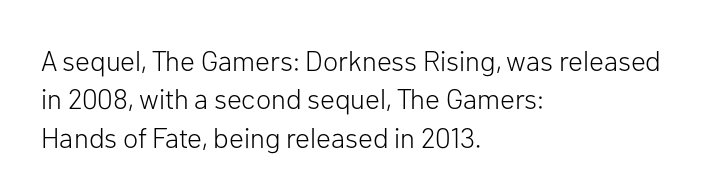
{"serif": "no", "italic": "no", "bold": "no", "weight": "light", "width": "normal", "stroke_contrast": "low", "x_height": "medium", "monospaced": "no", "underline": "no", "align": "left", "line_spacing": "normal", "line_spacing_ratio": 1.37, "letter_spacing": "normal", "letter_spacing_em": 0.0, "glyph_px": 28}
